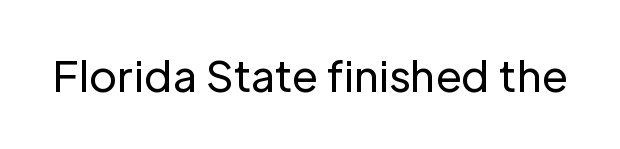
{"serif": "no", "italic": "no", "bold": "no", "weight": "regular", "width": "normal", "stroke_contrast": "low", "x_height": "medium", "monospaced": "no", "underline": "no", "letter_spacing": "normal", "letter_spacing_em": 0.0, "glyph_px": 42}
